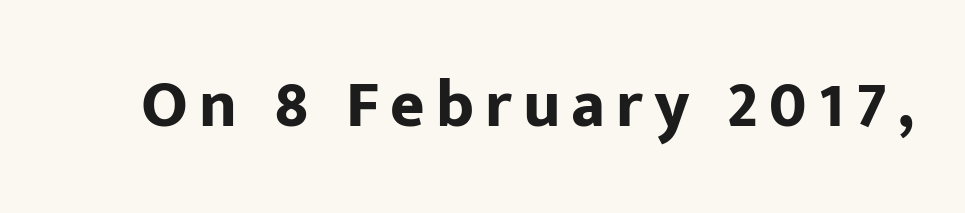
The image shows 66 px bold sans-serif type, upright; set not underlined; low stroke contrast and a medium x-height.
